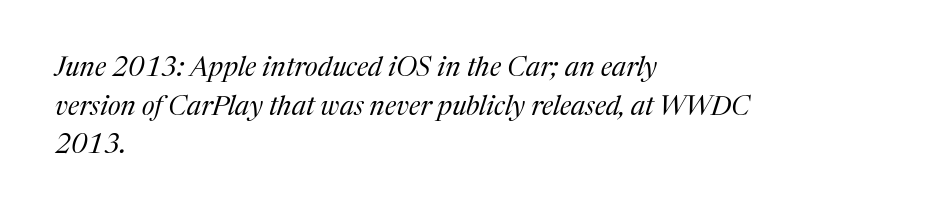
The image shows 27 px text type, italic (leaning right); set left-aligned, normal line spacing (1.43x), normal letter spacing, not underlined.
